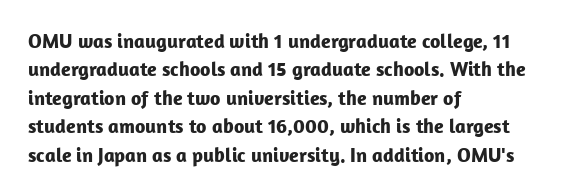
{"italic": "no", "bold": "yes", "underline": "no", "align": "left", "line_spacing": "normal", "line_spacing_ratio": 1.42, "letter_spacing": "normal", "letter_spacing_em": 0.0, "glyph_px": 20}
